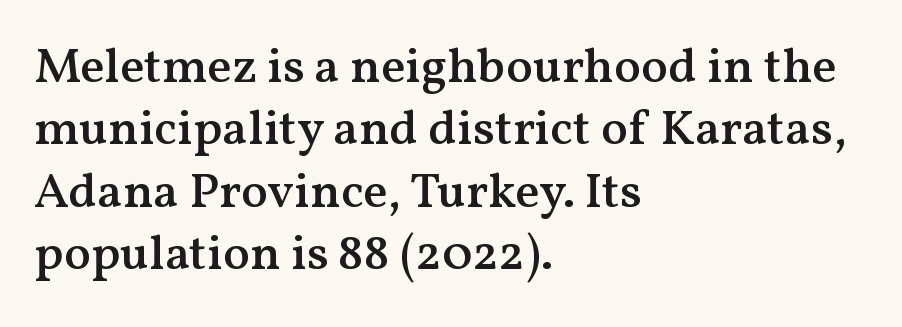
Leftover space on each line is placed entirely after the last word. You could not count columns in this text — the font is proportionally spaced. Line spacing here is normal. Do the letters lean? They stand straight.
